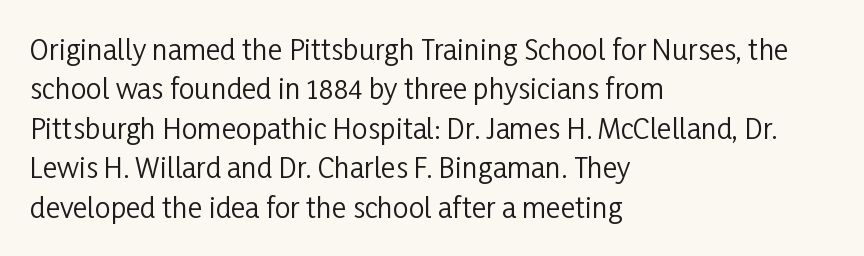
{"serif": "no", "italic": "no", "bold": "no", "weight": "regular", "width": "condensed", "stroke_contrast": "low", "x_height": "medium", "monospaced": "no", "underline": "no", "align": "left", "line_spacing": "normal", "line_spacing_ratio": 1.41, "letter_spacing": "normal", "letter_spacing_em": 0.0, "glyph_px": 28}
